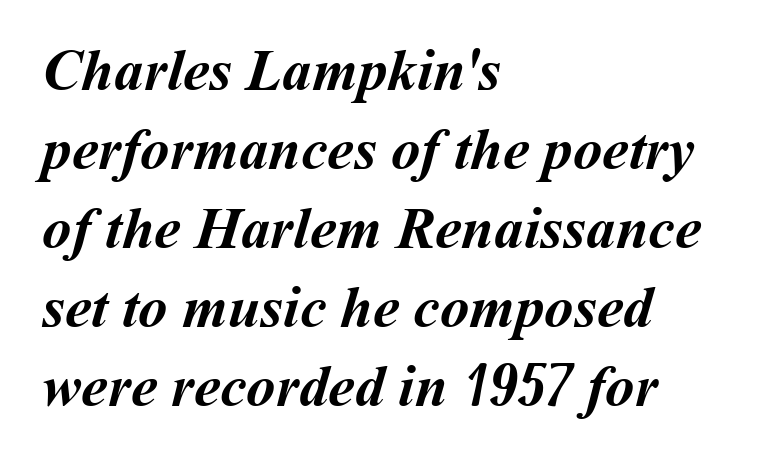
The image shows 59 px semibold type; set left-aligned, normal line spacing (1.34x), normal letter spacing, not underlined; medium stroke contrast and a medium x-height.
